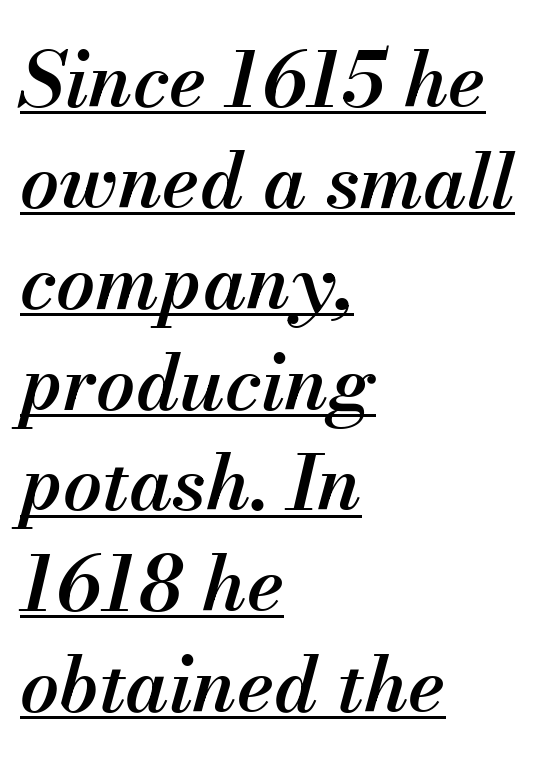
The image shows 77 px semibold type, italic (leaning right); set left-aligned, normal line spacing (1.31x), normal letter spacing, underlined; medium stroke contrast and a small x-height.
